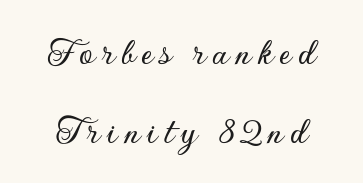
{"serif": "no", "width": "normal", "stroke_contrast": "low", "x_height": "small", "monospaced": "no", "underline": "no", "line_spacing": "loose", "line_spacing_ratio": 1.98, "glyph_px": 40}
